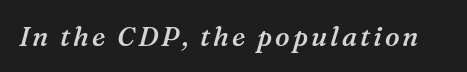
{"italic": "yes", "lean": "right", "slant_degrees": 16, "bold": "semi", "underline": "no", "glyph_px": 27}
